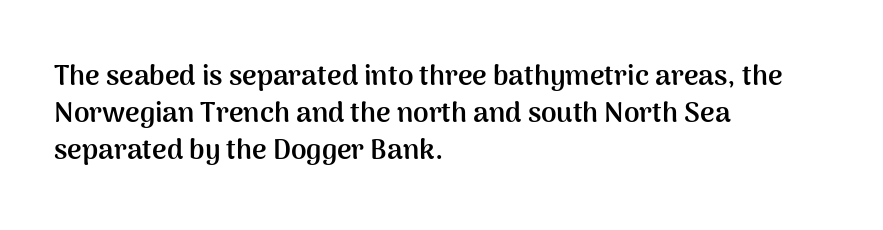
The image shows 28 px semibold sans-serif type, upright; set left-aligned, normal line spacing (1.33x), normal letter spacing, not underlined; medium stroke contrast and a medium x-height.
